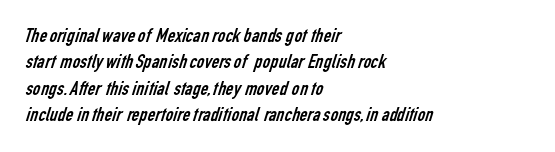
{"bold": "no", "underline": "no", "align": "left", "line_spacing": "normal", "line_spacing_ratio": 1.26, "letter_spacing": "normal", "letter_spacing_em": 0.0, "glyph_px": 21}
